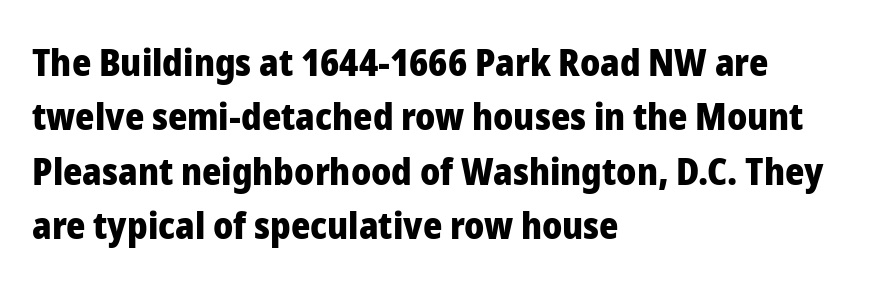
Q: Is the text bold? A: Yes.
Q: Is the text italic (slanted)? A: No, it is upright.
Q: Is the typeface a serif or a sans-serif typeface? A: Sans-serif.
Q: Is the text underlined? A: No.
Q: How is the paragraph aligned? A: Left-aligned.
Q: Is the spacing between letters normal or unusually wide? A: Normal.
Q: Is the spacing between lines tight, normal or loose? A: Normal.
Q: Width (condensed, normal, or wide)? A: Normal.
Q: Stroke contrast? A: Low.
Q: x-height? A: Medium.
Q: Monospaced? A: No.
